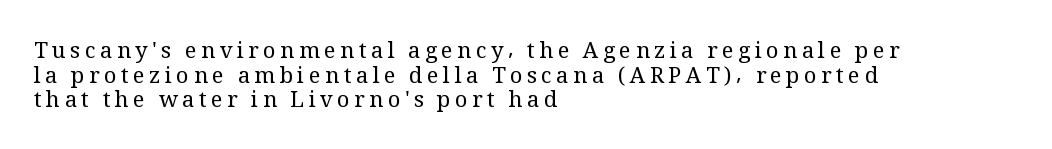
{"italic": "no", "bold": "no", "underline": "no", "align": "left", "line_spacing": "tight", "line_spacing_ratio": 1.12, "letter_spacing": "wide", "letter_spacing_em": 0.2, "glyph_px": 22}
